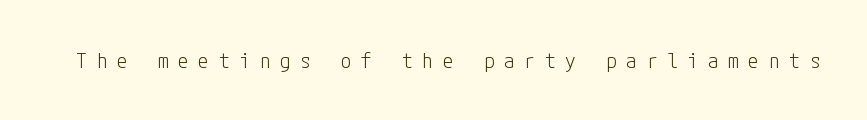
Heaviness? Minimal to ordinary, like unemphasized prose. Glance below the letters and you will spot only blank space. The letters stand upright; this is a roman face. The letters are spread apart with noticeably loose tracking.
